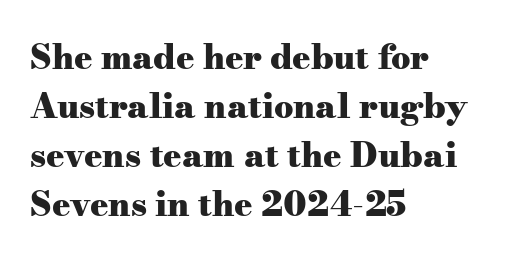
The image shows 34 px heavy, wide serif type, upright; set left-aligned, normal line spacing (1.44x), normal letter spacing, not underlined; medium stroke contrast and a small x-height.
